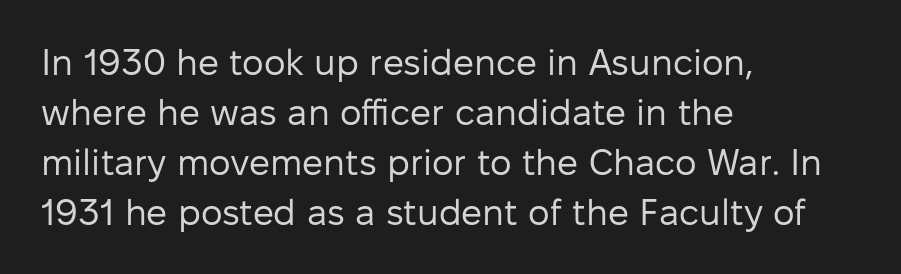
The image shows 37 px regular-weight sans-serif type, upright; set left-aligned, normal line spacing (1.35x), normal letter spacing, not underlined; low stroke contrast and a medium x-height.
